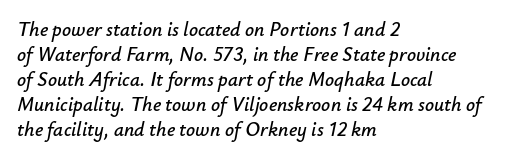
This sample keeps an unexceptional amount of space between lines. The paragraph shown leans on its left margin. The passage shown has conventional tracking throughout. The glyphs are unaccompanied by any horizontal stroke below them. Observe the lean: these are italic letterforms.
